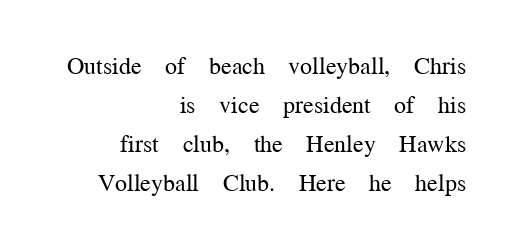
The image shows 24 px text type, upright; set right-aligned, normal line spacing (1.63x), normal letter spacing, not underlined.
